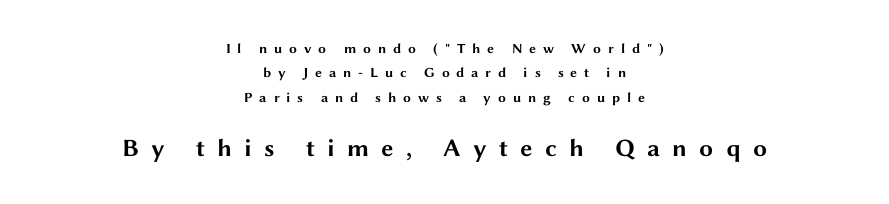
The paragraph has two soft edges and a firm central axis. Size hierarchy here favors the trailing block over the leading one. You could only call the tracking loose — the letters float apart. The sample has been set heavy, in full bold.
